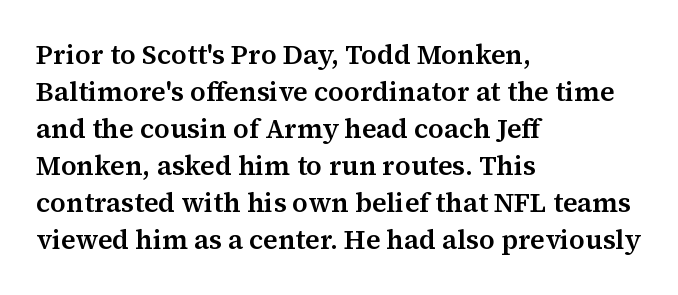
{"italic": "no", "underline": "no", "align": "left", "line_spacing": "normal", "line_spacing_ratio": 1.37, "letter_spacing": "normal", "letter_spacing_em": 0.0, "glyph_px": 27}
